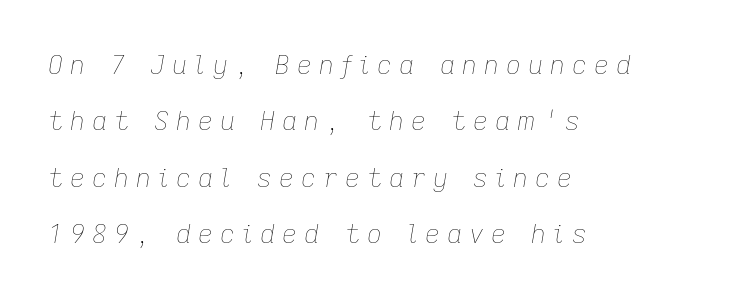
{"italic": "yes", "lean": "right", "slant_degrees": 9, "bold": "no", "underline": "no", "align": "left", "line_spacing": "loose", "line_spacing_ratio": 2.17, "letter_spacing": "wide", "letter_spacing_em": 0.27, "glyph_px": 26}
